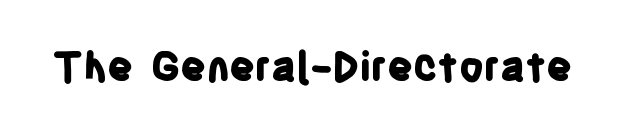
Q: Is the text bold? A: Yes.
Q: Is the text italic (slanted)? A: No, it is upright.
Q: Is the typeface a serif or a sans-serif typeface? A: Sans-serif.
Q: Is the text underlined? A: No.
Q: Is the spacing between letters normal or unusually wide? A: Normal.
Q: Width (condensed, normal, or wide)? A: Condensed.
Q: Stroke contrast? A: Low.
Q: x-height? A: Large.
Q: Monospaced? A: No.
